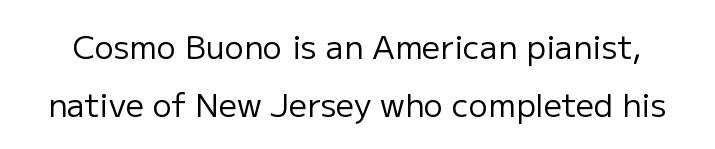
{"serif": "no", "italic": "no", "bold": "no", "weight": "regular", "width": "normal", "stroke_contrast": "low", "x_height": "medium", "monospaced": "no", "underline": "no", "line_spacing_ratio": 1.82, "letter_spacing": "normal", "letter_spacing_em": 0.0, "glyph_px": 32}
